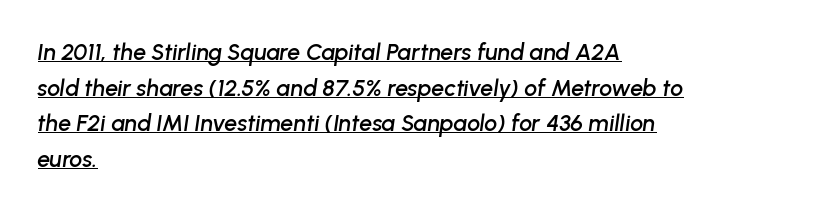
The image shows 23 px text type, italic (leaning right); set left-aligned, normal line spacing (1.55x), normal letter spacing, underlined.
